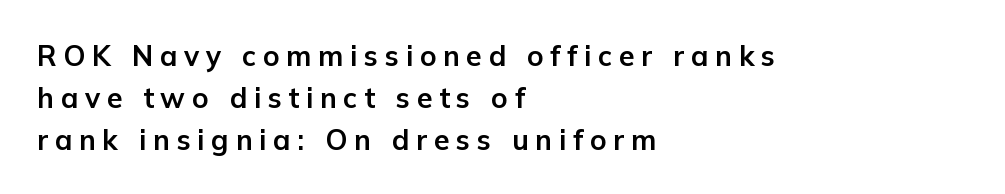
{"serif": "no", "italic": "no", "bold": "yes", "weight": "bold", "width": "normal", "stroke_contrast": "low", "x_height": "medium", "monospaced": "no", "underline": "no", "align": "left", "line_spacing": "normal", "line_spacing_ratio": 1.5, "letter_spacing": "wide", "letter_spacing_em": 0.24, "glyph_px": 28}
